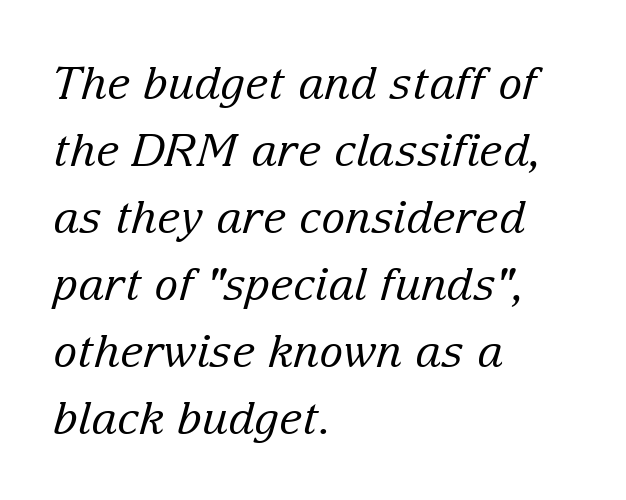
Q: Is the text bold? A: No.
Q: Is the text italic (slanted)? A: Yes, it leans right by about 15 degrees.
Q: Is the typeface a serif or a sans-serif typeface? A: Serif.
Q: Is the text underlined? A: No.
Q: How is the paragraph aligned? A: Left-aligned.
Q: Is the spacing between letters normal or unusually wide? A: Normal.
Q: Is the spacing between lines tight, normal or loose? A: Normal.
Q: Width (condensed, normal, or wide)? A: Normal.
Q: Stroke contrast? A: Low.
Q: x-height? A: Medium.
Q: Monospaced? A: No.
